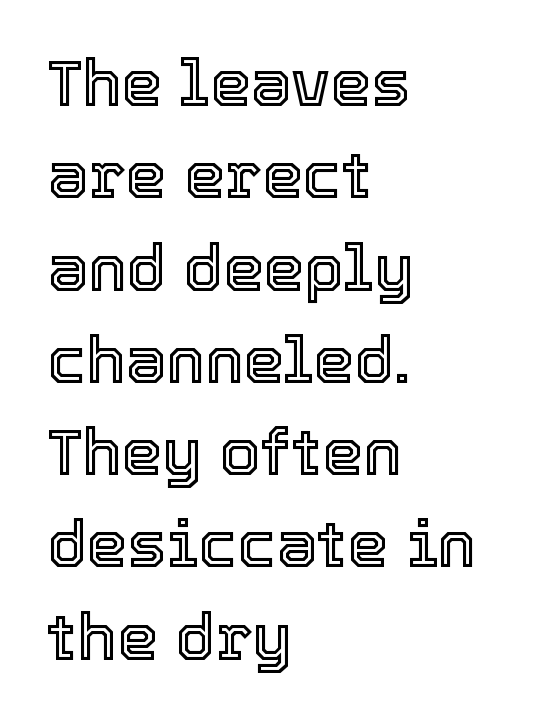
The image shows 65 px text type, upright; set left-aligned, normal line spacing (1.42x), normal letter spacing, not underlined; a medium x-height.
